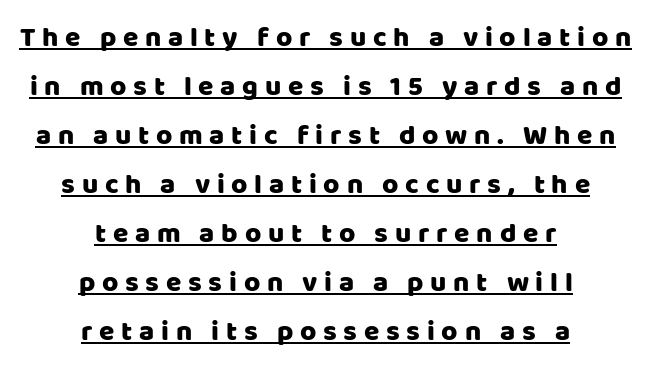
{"serif": "no", "italic": "no", "width": "normal", "stroke_contrast": "low", "x_height": "large", "monospaced": "no", "underline": "yes", "align": "center", "line_spacing_ratio": 1.75, "letter_spacing": "wide", "letter_spacing_em": 0.24, "glyph_px": 28}
